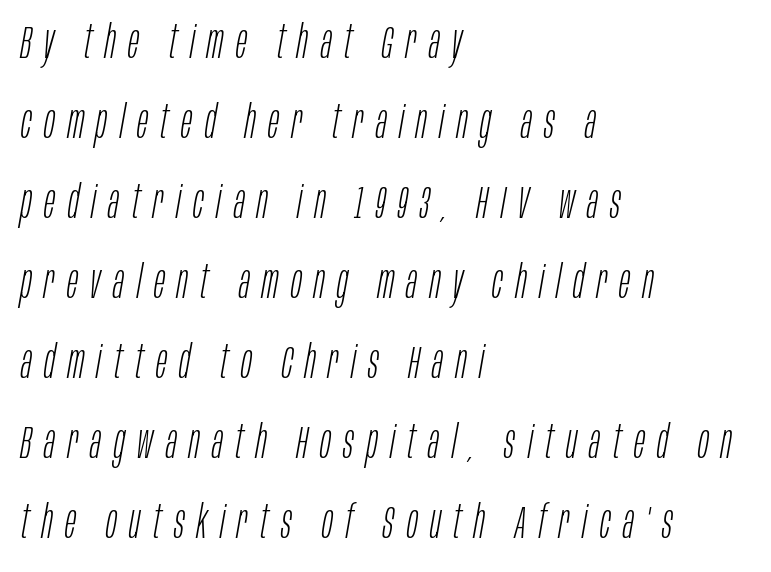
{"italic": "yes", "lean": "right", "slant_degrees": 10, "bold": "no", "weight": "light", "width": "condensed", "stroke_contrast": "low", "x_height": "large", "monospaced": "no", "underline": "no", "align": "left", "line_spacing_ratio": 1.74, "letter_spacing": "wide", "letter_spacing_em": 0.27, "glyph_px": 46}
